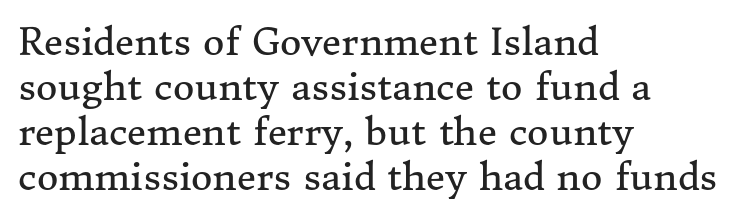
Decoration check: the copy has no underline. Letterform terminals end in serifs throughout the passage. Visually the block forms a straight wall on the left and a jagged coastline on the right. Note the varied advance widths — an 'i' is clearly narrower than an 'm'. Stroke thickness stays within the range of a standard reading face or lighter.
